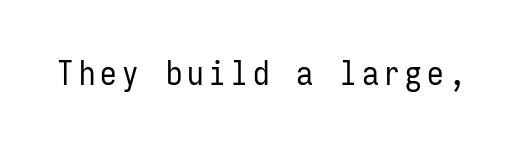
Decoration check: the copy has no underline. In terms of posture, this sample is upright. Serifs: no, the terminals of the letterforms are clean. The passage shown is typed in a monospace face where columns stay perfectly aligned.
